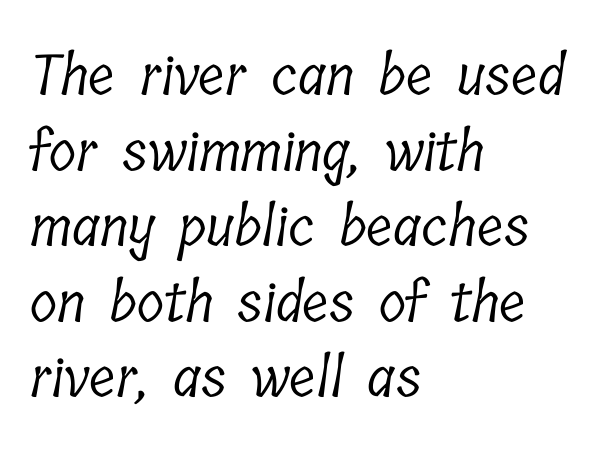
The image shows 56 px light, condensed serif type; set left-aligned, normal line spacing (1.35x), normal letter spacing, not underlined; low stroke contrast and a medium x-height.
